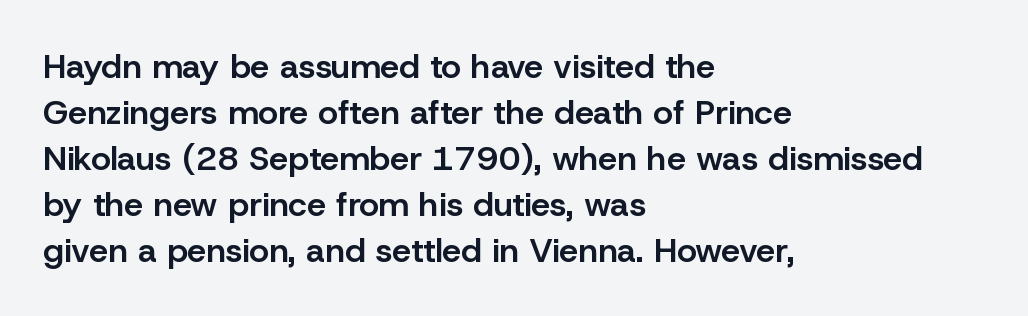
{"serif": "no", "italic": "no", "bold": "semi", "weight": "semibold", "width": "normal", "stroke_contrast": "low", "x_height": "medium", "monospaced": "no", "underline": "no", "align": "left", "line_spacing": "normal", "line_spacing_ratio": 1.35, "letter_spacing": "normal", "letter_spacing_em": 0.0, "glyph_px": 34}
